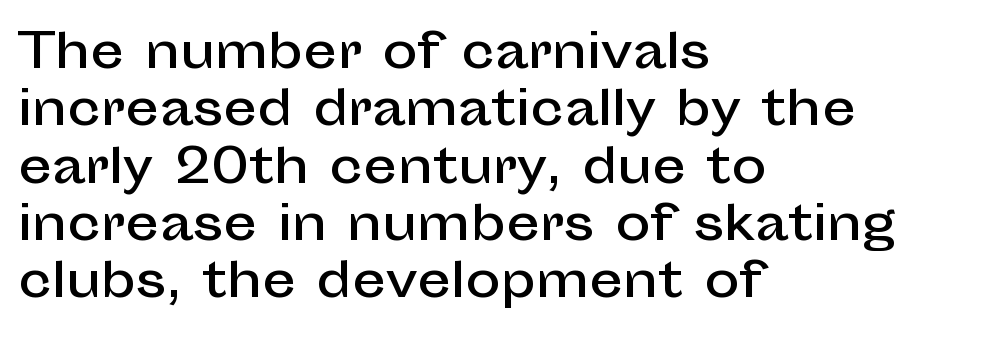
Looks like regular typesetting: each glyph gets only the width it needs. Inter-character spacing is left at the font's built-in metrics. What kind of face is this? One without serifs — a sans. This is the regular roman posture of the typeface.
